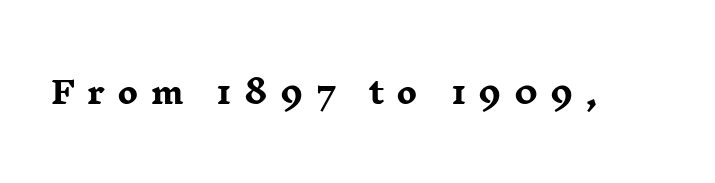
{"serif": "yes", "italic": "no", "bold": "yes", "weight": "heavy", "width": "wide", "stroke_contrast": "low", "x_height": "medium", "monospaced": "no", "underline": "no", "letter_spacing": "wide", "letter_spacing_em": 0.39, "glyph_px": 31}
